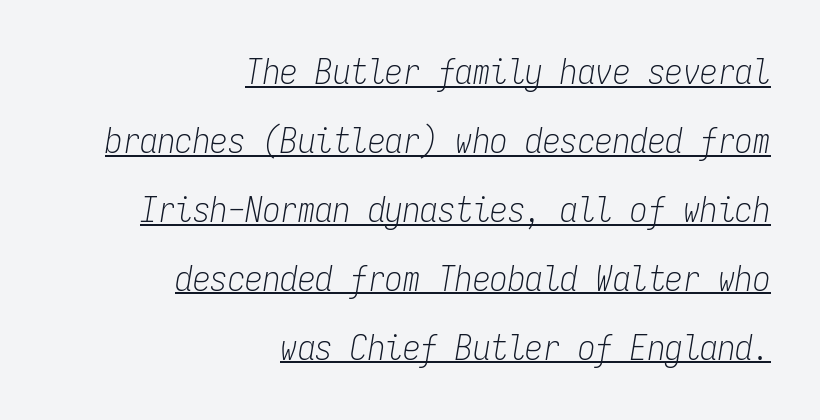
Q: Is the text bold? A: No.
Q: Is the text italic (slanted)? A: Yes, it leans right by about 9 degrees.
Q: Is the text underlined? A: Yes.
Q: How is the paragraph aligned? A: Right-aligned.
Q: Is the spacing between letters normal or unusually wide? A: Normal.
Q: Is the spacing between lines tight, normal or loose? A: Loose.
Q: Width (condensed, normal, or wide)? A: Condensed.
Q: Stroke contrast? A: Low.
Q: x-height? A: Medium.
Q: Monospaced? A: Yes.
